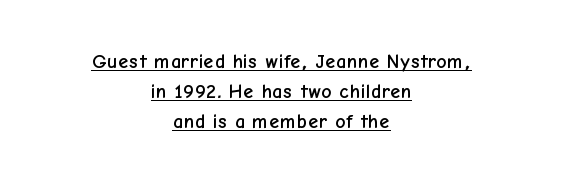
The letters sit at their default tracking, neither squeezed nor spread. Caption: lettering with a line underneath. The passage shown stacks its lines at a standard gap. This is roman type, the default non-slanted kind. Reading down the block, each line starts at a different indent, mirrored at its end.
